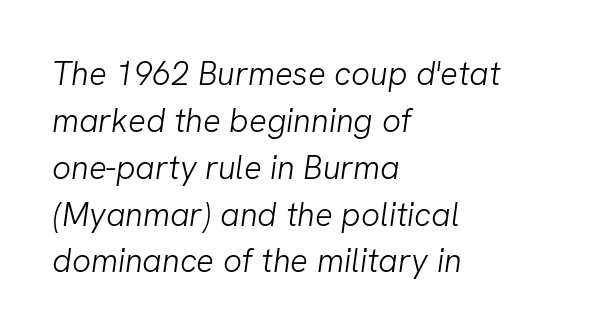
The image shows 33 px light sans-serif type; set left-aligned, normal line spacing (1.42x), normal letter spacing, not underlined; low stroke contrast and a medium x-height.
